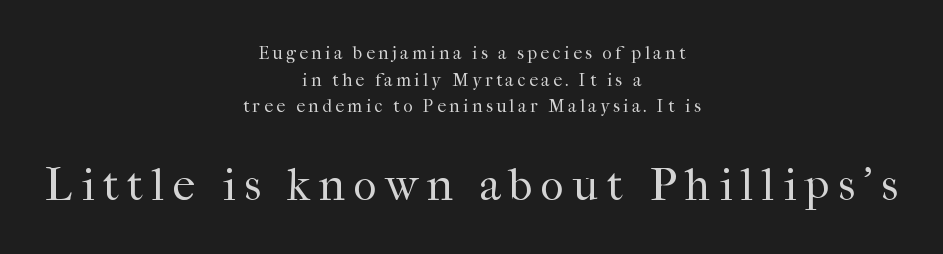
The image shows 45 px regular-weight serif type, upright; set centered, normal line spacing (1.48x), not underlined; the second (bottom) block is 2.5x larger; high stroke contrast and a medium x-height.
